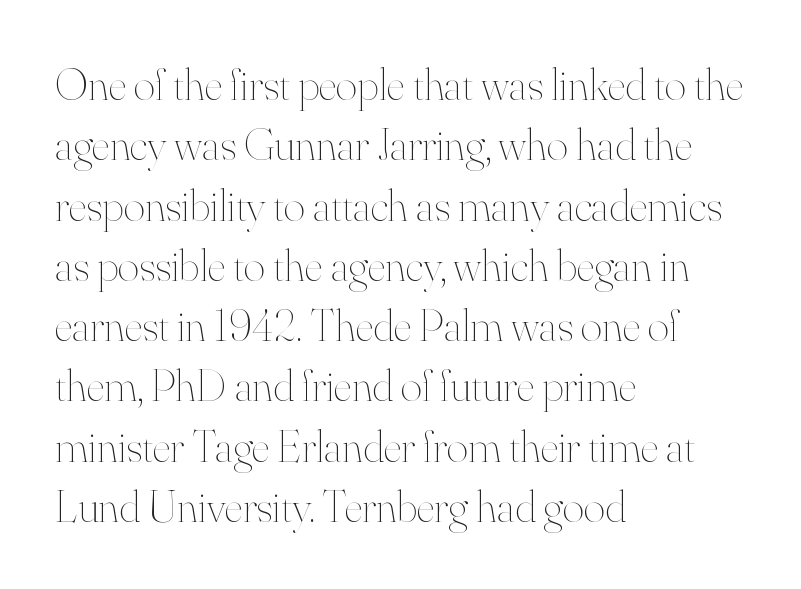
Q: Is the text bold? A: No.
Q: Is the text italic (slanted)? A: No, it is upright.
Q: Is the text underlined? A: No.
Q: How is the paragraph aligned? A: Left-aligned.
Q: Is the spacing between letters normal or unusually wide? A: Normal.
Q: Is the spacing between lines tight, normal or loose? A: Normal.
Q: Width (condensed, normal, or wide)? A: Normal.
Q: Stroke contrast? A: High.
Q: x-height? A: Small.
Q: Monospaced? A: No.
